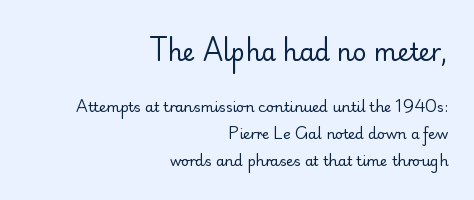
This sample is right-justified, so line beginnings fall wherever the words allow. The rendering keeps characters at their native spacing. The specimen reads as upright at a glance. Line spacing here is loose. Compared with a typical body face, this is equally light or lighter still.
